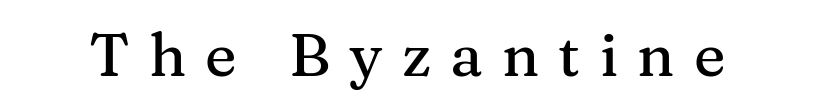
Q: Is the text italic (slanted)? A: No, it is upright.
Q: Is the typeface a serif or a sans-serif typeface? A: Serif.
Q: Is the text underlined? A: No.
Q: Is the spacing between letters normal or unusually wide? A: Unusually wide.
Q: Width (condensed, normal, or wide)? A: Normal.
Q: Stroke contrast? A: Medium.
Q: x-height? A: Medium.
Q: Monospaced? A: No.
